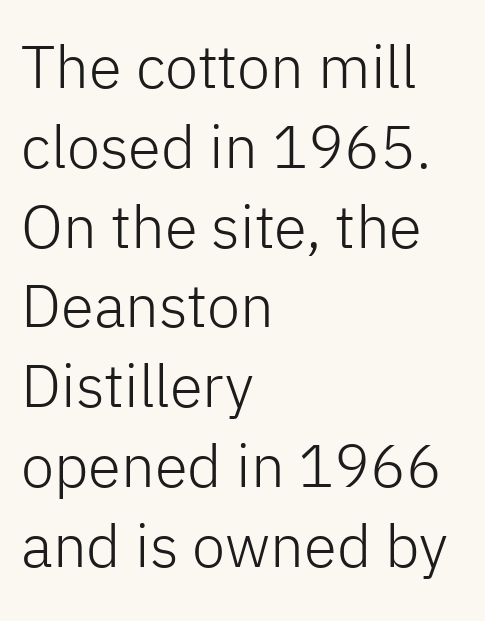
The image shows 60 px light sans-serif type, upright; set left-aligned, normal line spacing (1.33x), normal letter spacing, not underlined; low stroke contrast and a medium x-height.
